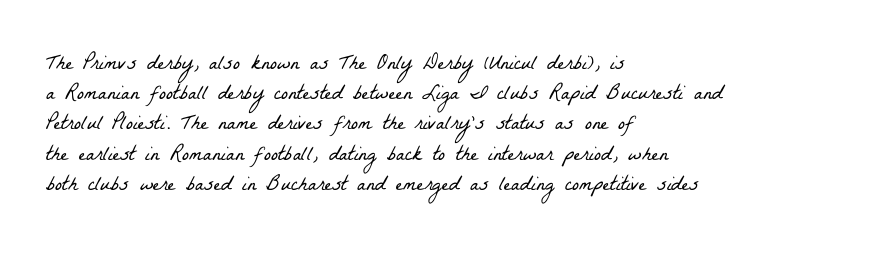
Quick note: interline space is typical. No heavy texture on the line: the type isn't bold. In CSS terms this would be text-align: left. The tracking reads as untouched default to a designer's eye. The string is rendered with underlining switched off.
